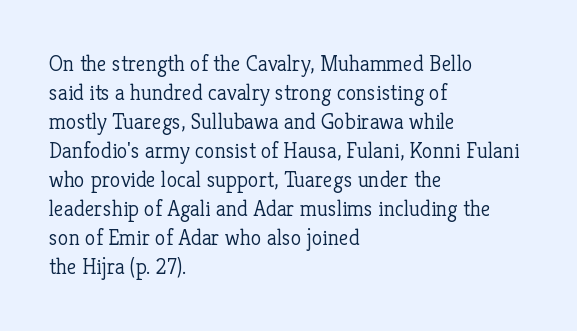
{"italic": "no", "bold": "no", "underline": "no", "align": "left", "line_spacing": "normal", "line_spacing_ratio": 1.32, "letter_spacing": "normal", "letter_spacing_em": 0.0, "glyph_px": 22}
